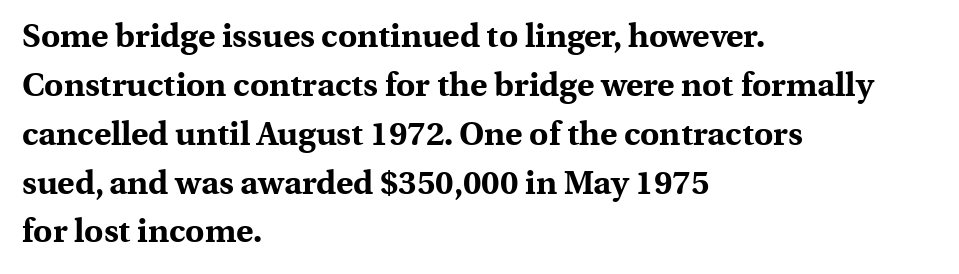
The image shows 33 px bold serif type, upright; set left-aligned, normal line spacing (1.48x), normal letter spacing, not underlined; a medium x-height.
